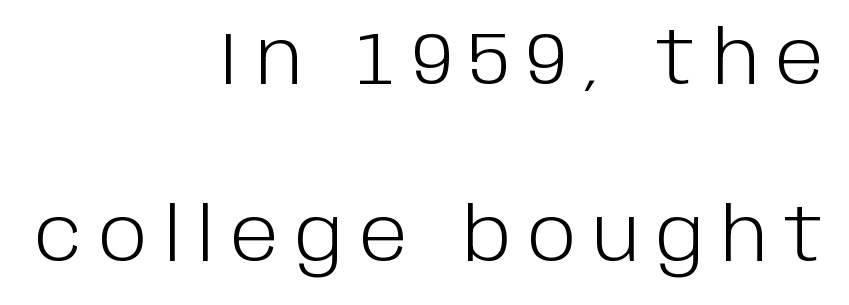
The image shows 73 px light sans-serif type, upright; set right-aligned, loose line spacing (2.43x), unusually wide letter spacing (+0.23 em), not underlined; low stroke contrast and a large x-height.
